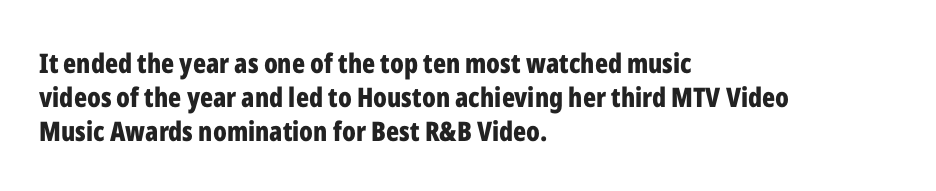
Q: Is the text bold? A: Yes.
Q: Is the text italic (slanted)? A: No, it is upright.
Q: Is the text underlined? A: No.
Q: How is the paragraph aligned? A: Left-aligned.
Q: Is the spacing between letters normal or unusually wide? A: Normal.
Q: Is the spacing between lines tight, normal or loose? A: Normal.
